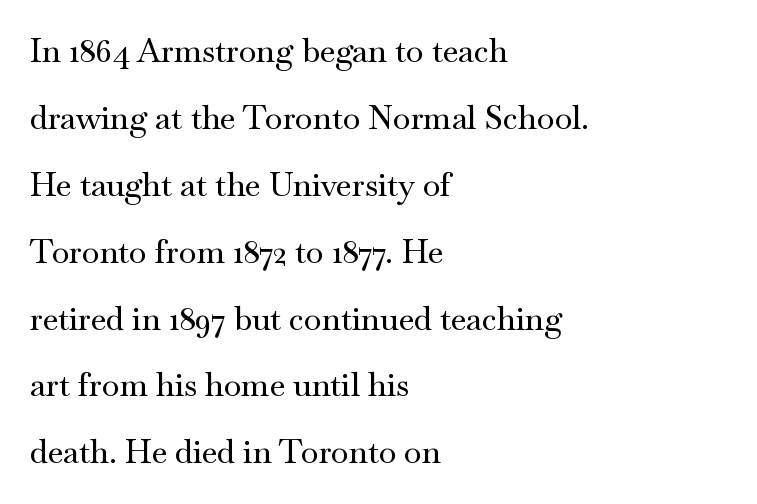
{"serif": "yes", "italic": "no", "width": "wide", "stroke_contrast": "medium", "x_height": "small", "monospaced": "no", "underline": "no", "align": "left", "line_spacing": "loose", "line_spacing_ratio": 2.09, "letter_spacing": "normal", "letter_spacing_em": 0.0, "glyph_px": 32}
